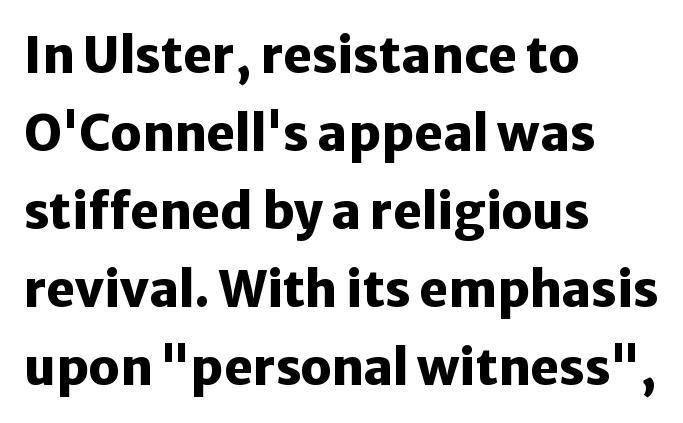
In terms of letterspacing, this is plain default setting. These lines were composed using upright roman letters. The designer went with a sans here, leaving each stem footless. Left-aligned paragraph, ragged on the right. Character widths vary here, with narrow letters taking less room than wide ones.
